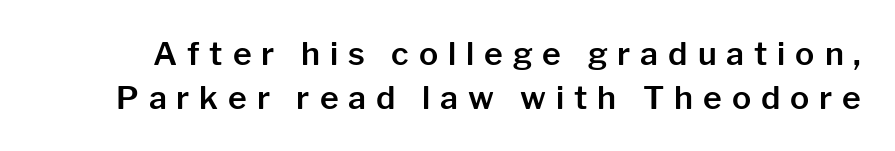
Q: Is the text italic (slanted)? A: No, it is upright.
Q: Is the typeface a serif or a sans-serif typeface? A: Sans-serif.
Q: Is the text underlined? A: No.
Q: Is the spacing between letters normal or unusually wide? A: Unusually wide.
Q: Is the spacing between lines tight, normal or loose? A: Normal.
Q: Width (condensed, normal, or wide)? A: Normal.
Q: Stroke contrast? A: Low.
Q: x-height? A: Medium.
Q: Monospaced? A: No.
